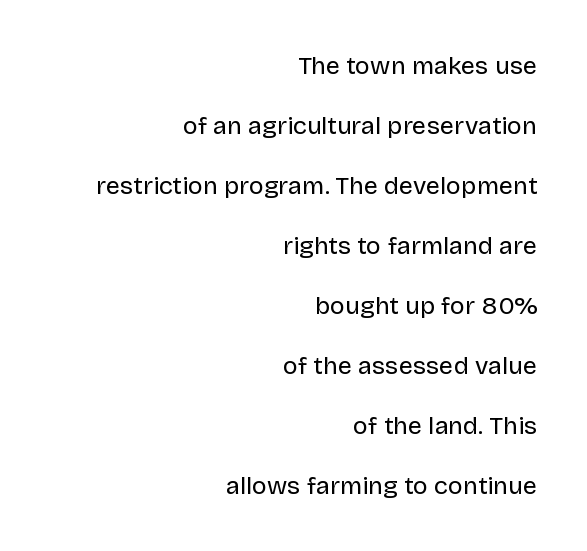
The image shows 25 px text type, upright; set right-aligned, loose line spacing (2.4x), normal letter spacing, not underlined.
